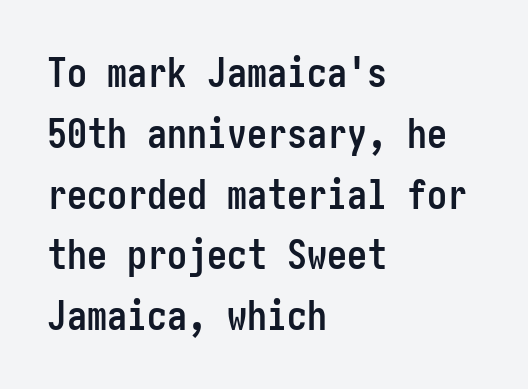
Q: Is the text bold? A: Yes.
Q: Is the text italic (slanted)? A: No, it is upright.
Q: Is the typeface a serif or a sans-serif typeface? A: Sans-serif.
Q: Is the text underlined? A: No.
Q: How is the paragraph aligned? A: Left-aligned.
Q: Is the spacing between letters normal or unusually wide? A: Normal.
Q: Is the spacing between lines tight, normal or loose? A: Normal.
Q: Width (condensed, normal, or wide)? A: Condensed.
Q: Stroke contrast? A: Low.
Q: x-height? A: Medium.
